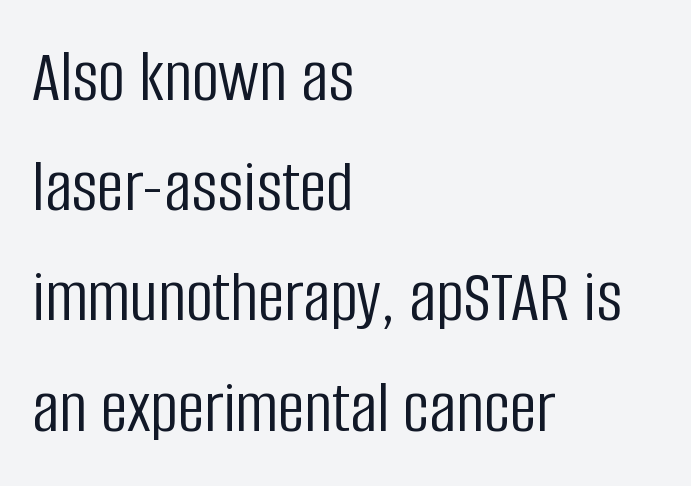
{"serif": "no", "italic": "no", "bold": "no", "weight": "light", "width": "condensed", "stroke_contrast": "low", "x_height": "large", "monospaced": "no", "underline": "no", "align": "left", "line_spacing": "normal", "line_spacing_ratio": 1.47, "letter_spacing": "normal", "letter_spacing_em": 0.0, "glyph_px": 75}
